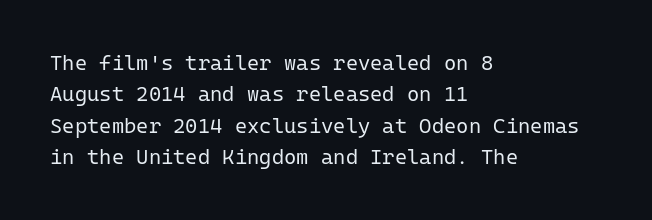
Each row of text sits above clean, open space. Italic? Not at all — the glyphs are vertical. Typeset ragged right — the left edge is the straight one. Each word holds together tightly as a unit, with standard inter-letter gaps. Interline gaps are of average width in this sample.
